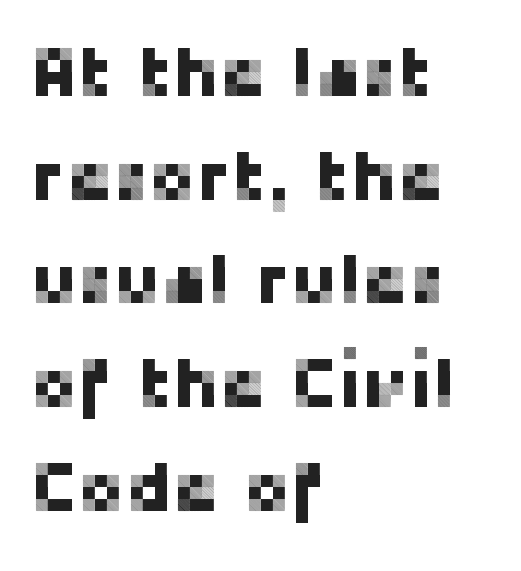
Character widths vary here, with narrow letters taking less room than wide ones. In terms of leading, this rendering sits right in the middle. Where is the straight margin? On the left. The lettering holds an erect, upright posture throughout. Between one letter and the next there's only the usual sliver of space.
